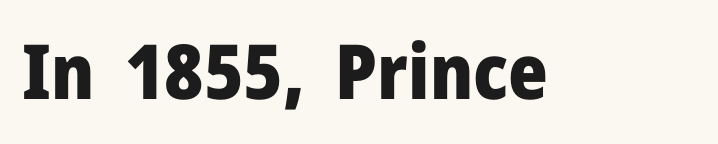
The image shows 76 px heavy sans-serif type, upright; set normal letter spacing, not underlined; low stroke contrast and a medium x-height.
